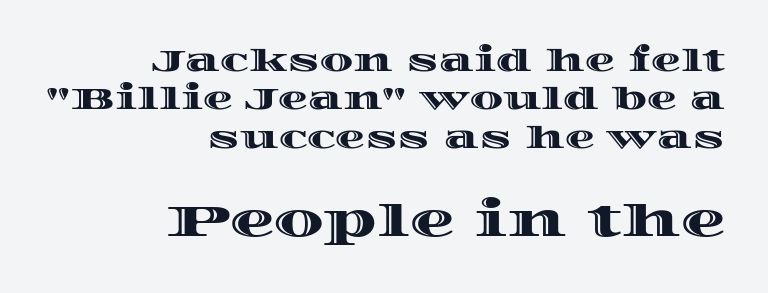
The image shows 45 px wide type, upright; set right-aligned, normal line spacing (1.28x), normal letter spacing, not underlined; the second (bottom) block is 1.5x larger; a large x-height.
